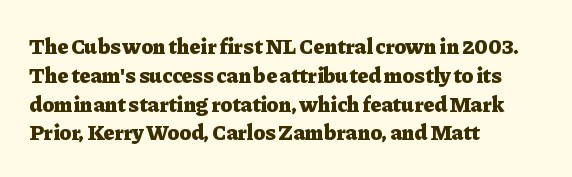
The rows are spaced the way most documents space them. Its strokes are broad and dark, the hallmark of bold type. Posture: upright roman. A bare baseline throughout the passage.
